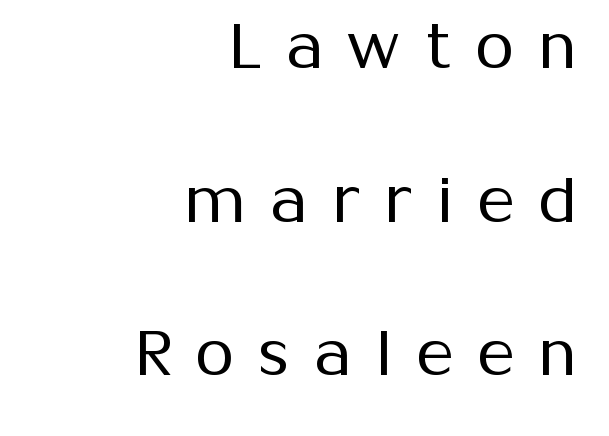
Underline: absent. I'd call this a sans setting — the letters go barefoot. Looks like regular typesetting: each glyph gets only the width it needs. The letters stand straight up with perfectly vertical stems.
